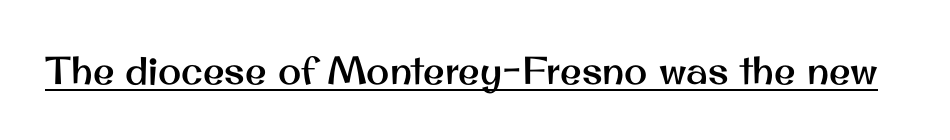
Observe the ordinary spacing: letters are neighbours, not strangers. Examine the stroke ends and you'll find no serifs. Proportional: the letters do not fall into vertical columns. The string is rendered with underlining switched on. In terms of posture, this sample is upright.
